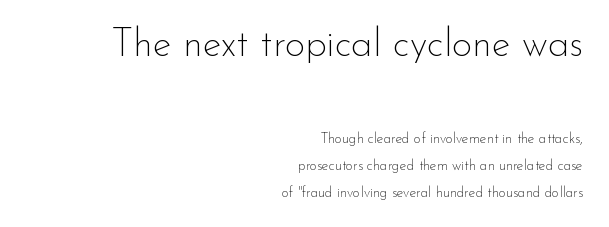
Decoration check: the copy has no underline. Tracking here is standard; glyphs follow each other at the usual distance. A typesetter would label this face a sans. This block would shrink considerably if given ordinary leading; it's expanded now.
